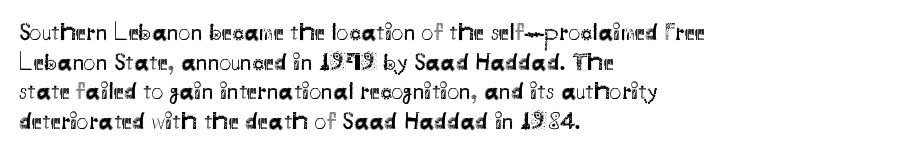
Q: Is the text bold? A: No.
Q: Is the text italic (slanted)? A: No, it is upright.
Q: Is the text underlined? A: No.
Q: How is the paragraph aligned? A: Left-aligned.
Q: Is the spacing between letters normal or unusually wide? A: Normal.
